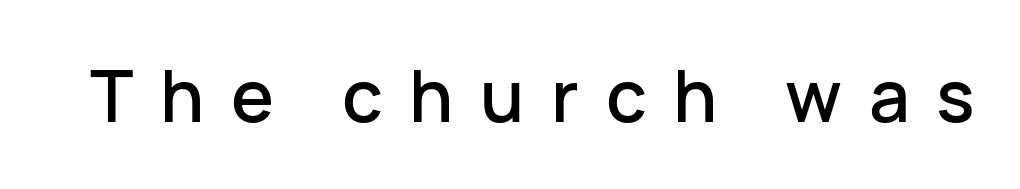
{"serif": "no", "italic": "no", "width": "normal", "stroke_contrast": "low", "x_height": "medium", "monospaced": "no", "underline": "no", "letter_spacing": "wide", "letter_spacing_em": 0.37, "glyph_px": 72}
